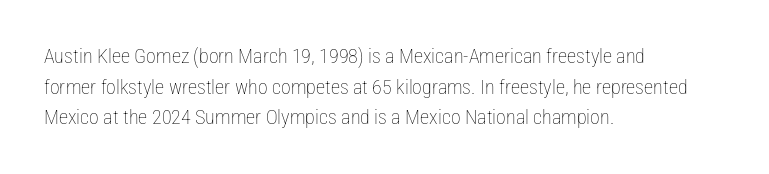
The image shows 20 px text type, upright; set left-aligned, normal line spacing (1.53x), normal letter spacing, not underlined.
